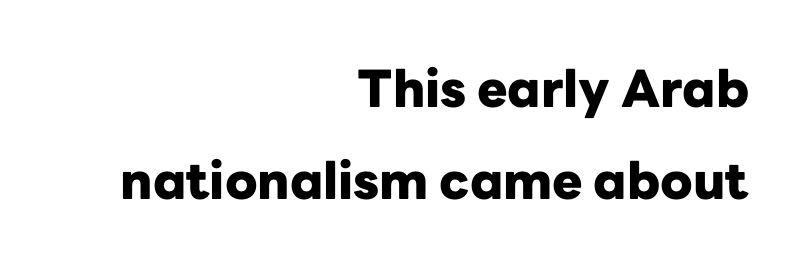
Q: Is the text bold? A: Yes.
Q: Is the text italic (slanted)? A: No, it is upright.
Q: Is the typeface a serif or a sans-serif typeface? A: Sans-serif.
Q: Is the text underlined? A: No.
Q: How is the paragraph aligned? A: Right-aligned.
Q: Is the spacing between letters normal or unusually wide? A: Normal.
Q: Width (condensed, normal, or wide)? A: Normal.
Q: Stroke contrast? A: Low.
Q: x-height? A: Medium.
Q: Monospaced? A: No.
